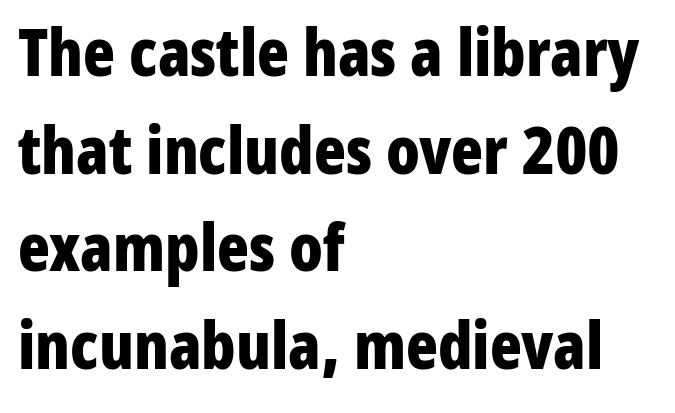
The lines in this sample share a left origin and differ only in where they stop. This is heavy type, rendered in bold. This sample uses plain, unmodified letter spacing. Varying glyph widths throughout — classic text-font behaviour. The vertical gap from one line to the next is medium. The type sits square on the baseline with zero lean.
